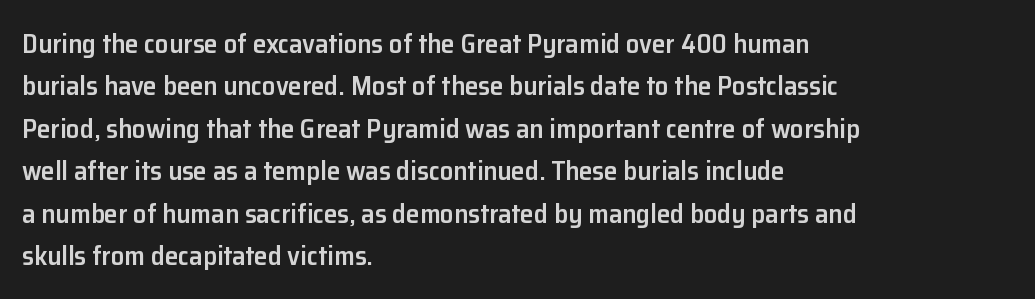
Q: Is the text bold? A: Semi-bold.
Q: Is the text italic (slanted)? A: No, it is upright.
Q: Is the text underlined? A: No.
Q: How is the paragraph aligned? A: Left-aligned.
Q: Is the spacing between letters normal or unusually wide? A: Normal.
Q: Is the spacing between lines tight, normal or loose? A: Normal.
